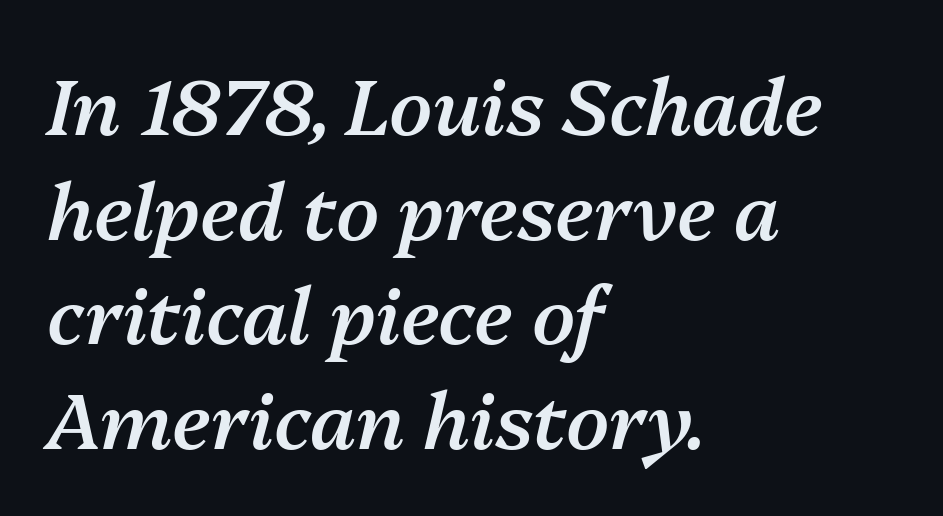
The image shows 78 px semibold type, italic (leaning right); set left-aligned, normal line spacing (1.34x), normal letter spacing, not underlined; medium stroke contrast and a medium x-height.
